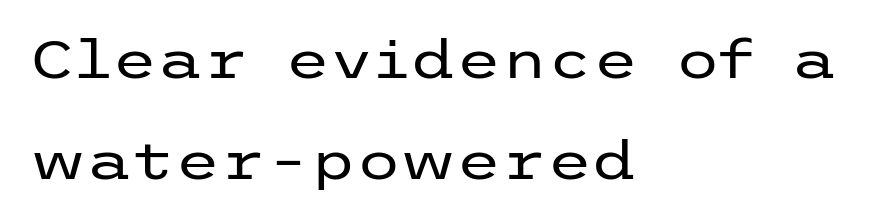
The image shows 52 px regular-weight, wide sans-serif type, upright; set left-aligned, loose line spacing (1.94x), normal letter spacing, not underlined; low stroke contrast and a medium x-height.
